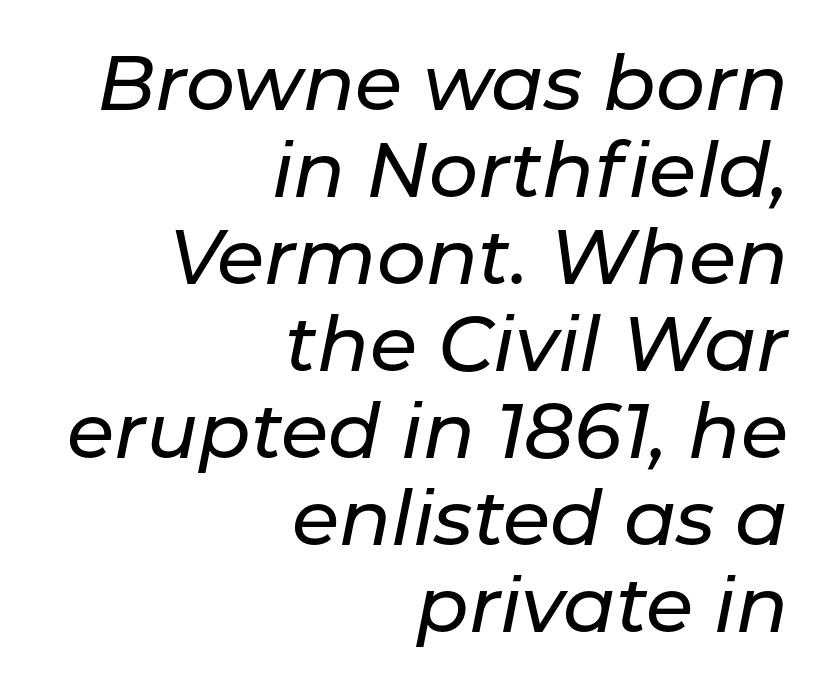
Q: Is the text italic (slanted)? A: Yes, it leans right by about 11 degrees.
Q: Is the text underlined? A: No.
Q: How is the paragraph aligned? A: Right-aligned.
Q: Is the spacing between letters normal or unusually wide? A: Normal.
Q: Is the spacing between lines tight, normal or loose? A: Tight.
Q: Width (condensed, normal, or wide)? A: Normal.
Q: Stroke contrast? A: Low.
Q: x-height? A: Medium.
Q: Monospaced? A: No.
